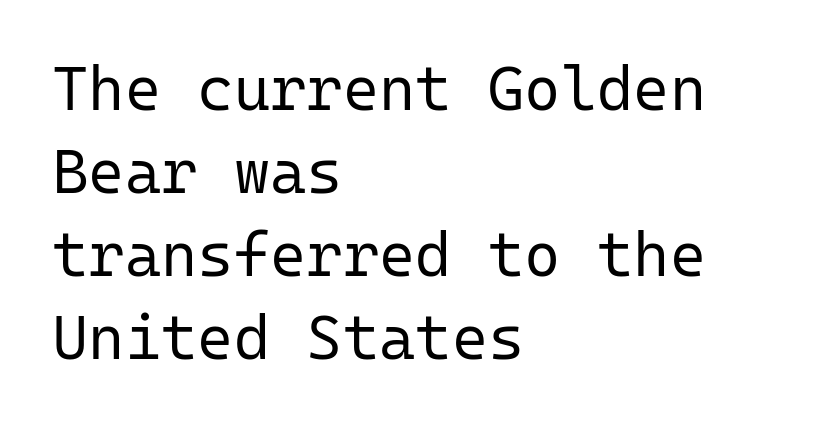
The image shows 62 px regular-weight sans-serif type, upright, monospaced; set left-aligned, normal line spacing (1.34x), normal letter spacing, not underlined; low stroke contrast and a medium x-height.
